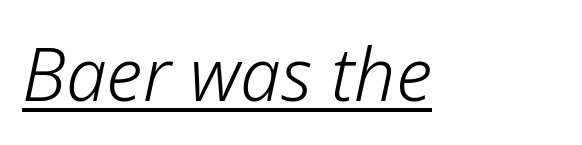
The horizontal fit of the characters is conventional and even. A typographer would call this underscored text. You could not count columns in this text — the font is proportionally spaced. The typesetting does not lean heavy: it is not bold. Looking at the ascenders, they clearly lean.
